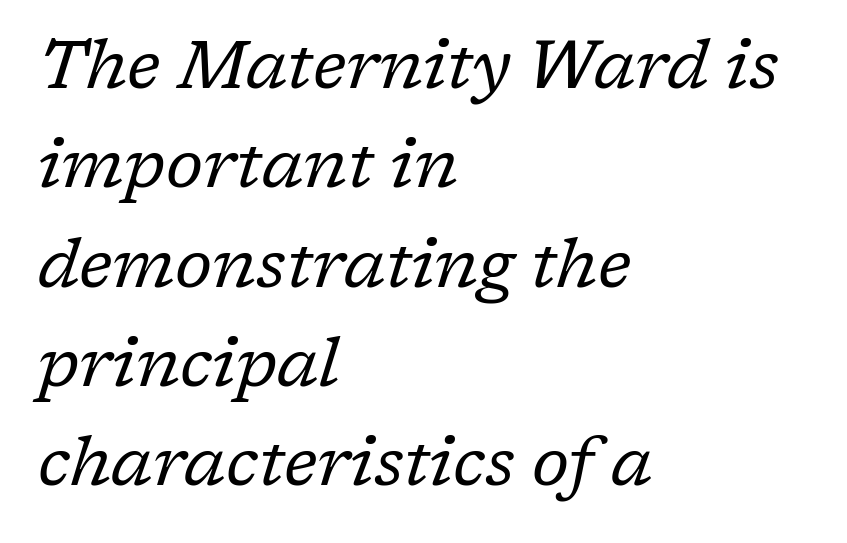
The image shows 68 px regular-weight serif type, italic (leaning right); set left-aligned, normal line spacing (1.46x), normal letter spacing, not underlined; low stroke contrast and a medium x-height.
